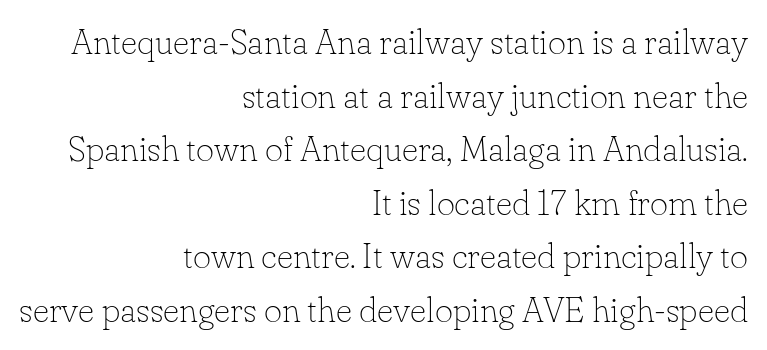
{"serif": "yes", "italic": "no", "bold": "no", "weight": "thin", "width": "normal", "stroke_contrast": "low", "x_height": "small", "monospaced": "no", "underline": "no", "align": "right", "line_spacing": "normal", "line_spacing_ratio": 1.53, "letter_spacing": "normal", "letter_spacing_em": 0.0, "glyph_px": 35}
